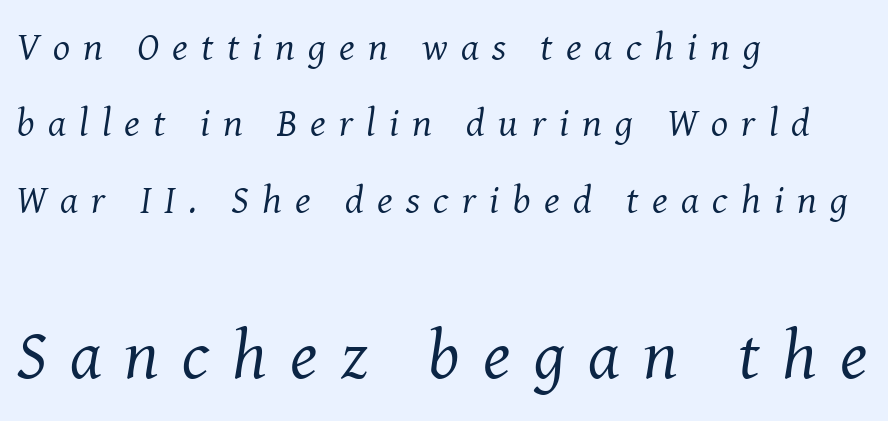
{"serif": "yes", "italic": "yes", "lean": "right", "slant_degrees": 8, "bold": "no", "weight": "regular", "width": "normal", "stroke_contrast": "medium", "x_height": "medium", "monospaced": "no", "underline": "no", "align": "left", "line_spacing": "loose", "line_spacing_ratio": 1.91, "letter_spacing": "wide", "letter_spacing_em": 0.33, "larger_block": "second", "size_ratio": 1.75, "glyph_px": 70}
